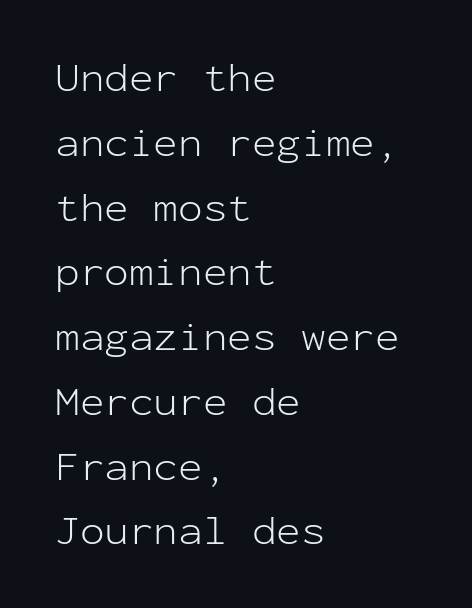
Q: Is the text bold? A: No.
Q: Is the text italic (slanted)? A: No, it is upright.
Q: Is the typeface a serif or a sans-serif typeface? A: Sans-serif.
Q: Is the text underlined? A: No.
Q: How is the paragraph aligned? A: Left-aligned.
Q: Is the spacing between letters normal or unusually wide? A: Normal.
Q: Is the spacing between lines tight, normal or loose? A: Normal.
Q: Width (condensed, normal, or wide)? A: Normal.
Q: Stroke contrast? A: Low.
Q: x-height? A: Medium.
Q: Monospaced? A: Yes.
